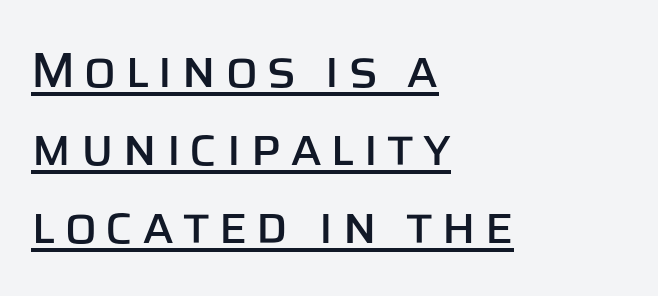
The image shows 49 px sans-serif type, upright; set left-aligned, normal line spacing (1.59x), underlined; low stroke contrast and a large x-height.
